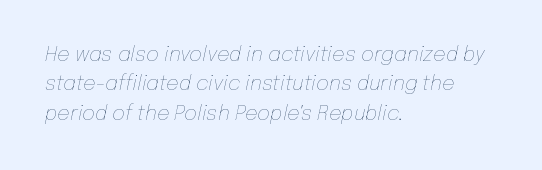
{"italic": "yes", "lean": "right", "slant_degrees": 12, "bold": "no", "underline": "no", "align": "left", "line_spacing": "normal", "line_spacing_ratio": 1.47, "letter_spacing": "normal", "letter_spacing_em": 0.0, "glyph_px": 20}
